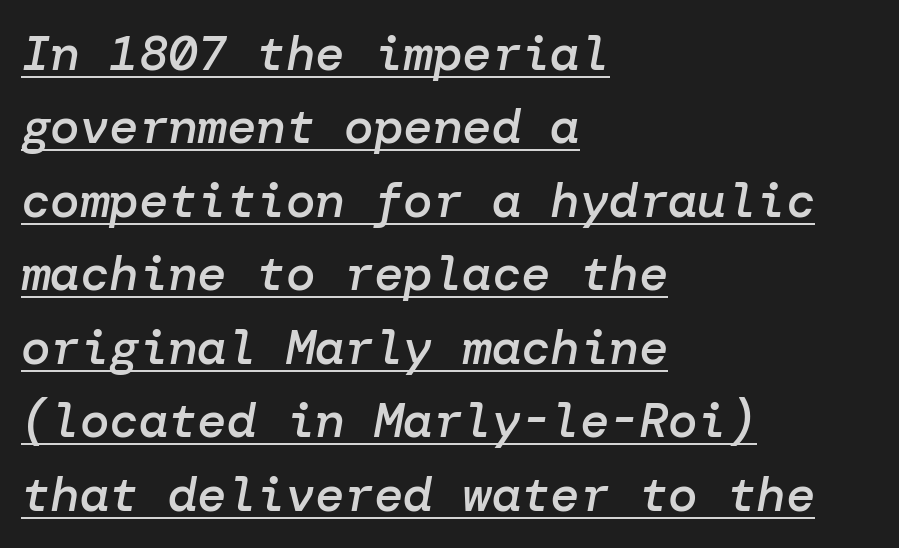
The image shows 49 px semibold type, italic (leaning right); set left-aligned, normal line spacing (1.5x), normal letter spacing, underlined; low stroke contrast and a medium x-height.
